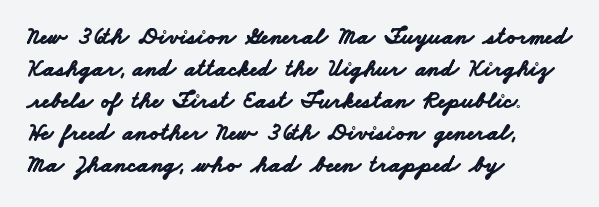
{"bold": "yes", "underline": "no", "align": "left", "line_spacing": "normal", "line_spacing_ratio": 1.33, "letter_spacing": "normal", "letter_spacing_em": 0.0, "glyph_px": 24}
